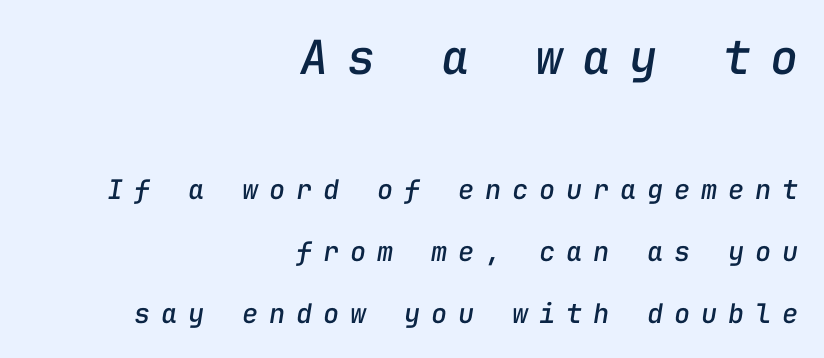
Q: Is the text italic (slanted)? A: Yes, it leans right by about 9 degrees.
Q: Is the text underlined? A: No.
Q: How is the paragraph aligned? A: Right-aligned.
Q: Is the spacing between letters normal or unusually wide? A: Unusually wide.
Q: Is the spacing between lines tight, normal or loose? A: Loose.
Q: Which block of text is set in a larger size, the first (top) or the second (bottom)? A: The first (top) one.
Q: Width (condensed, normal, or wide)? A: Normal.
Q: Stroke contrast? A: Low.
Q: x-height? A: Medium.
Q: Monospaced? A: Yes.
